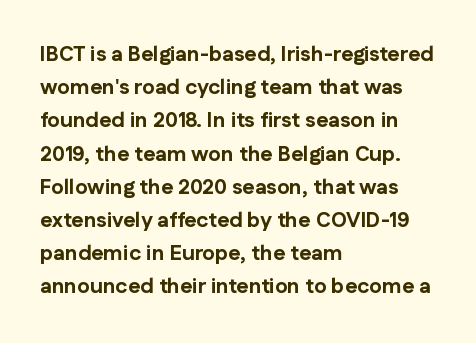
The font is running at its bold setting. Letters rest on an invisible, unmarked baseline. Students, note that the glyphs here touch the page at normal intervals. The rendering anchors every line to the left-hand side.
